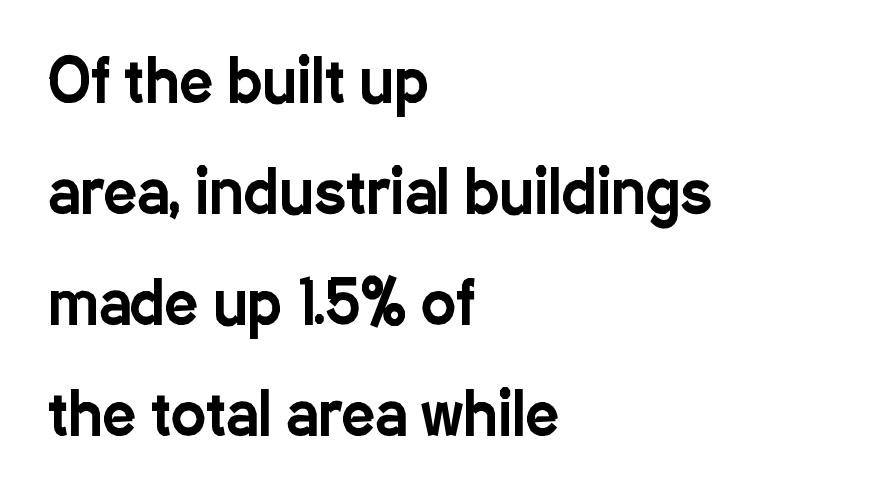
The image shows 59 px condensed sans-serif type, upright; set left-aligned, line spacing 1.88x, normal letter spacing, not underlined; low stroke contrast and a medium x-height.
